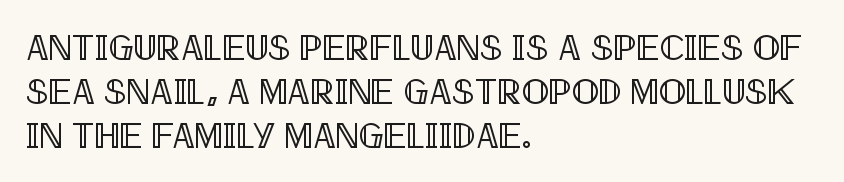
The image shows 36 px condensed type, upright; set left-aligned, line spacing 1.22x, normal letter spacing, not underlined; a large x-height.
